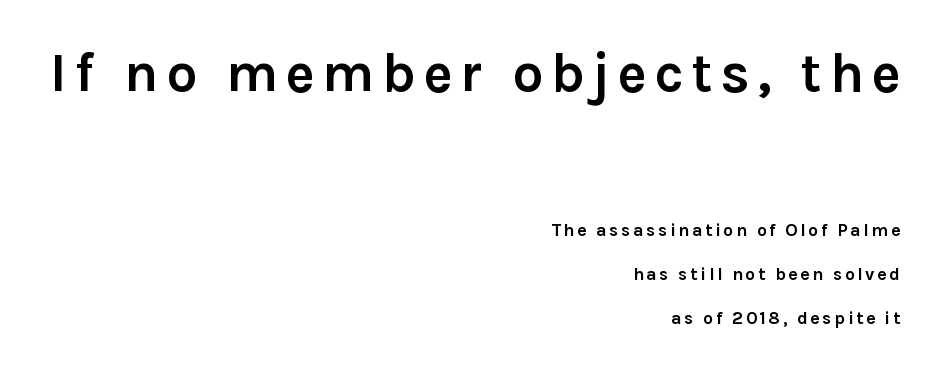
{"serif": "no", "italic": "no", "bold": "yes", "weight": "semibold", "width": "normal", "x_height": "medium", "monospaced": "no", "underline": "no", "align": "right", "line_spacing": "loose", "line_spacing_ratio": 2.45, "larger_block": "first", "size_ratio": 3.06, "glyph_px": 55}
